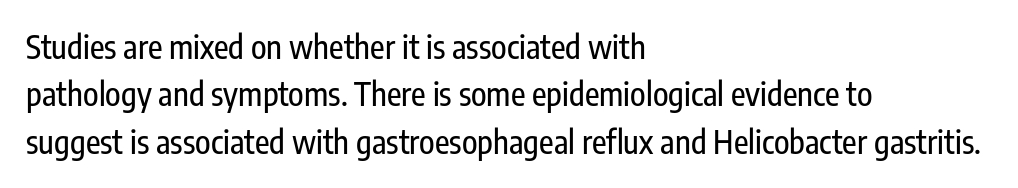
{"serif": "no", "italic": "no", "width": "condensed", "stroke_contrast": "low", "x_height": "medium", "monospaced": "no", "underline": "no", "align": "left", "line_spacing": "normal", "line_spacing_ratio": 1.48, "letter_spacing": "normal", "letter_spacing_em": 0.0, "glyph_px": 32}
